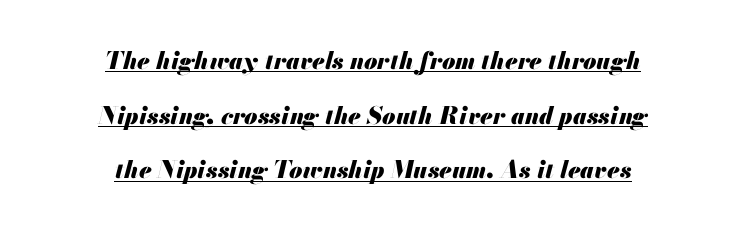
Heft: maximum for text — a bold. Alignment: centered. The horizontal fit of the characters is conventional and even. Italic? Definitely — the glyphs are oblique. Like a heading marked for emphasis, these lines bear an underscore. Loosely led — the rows are spread out.
